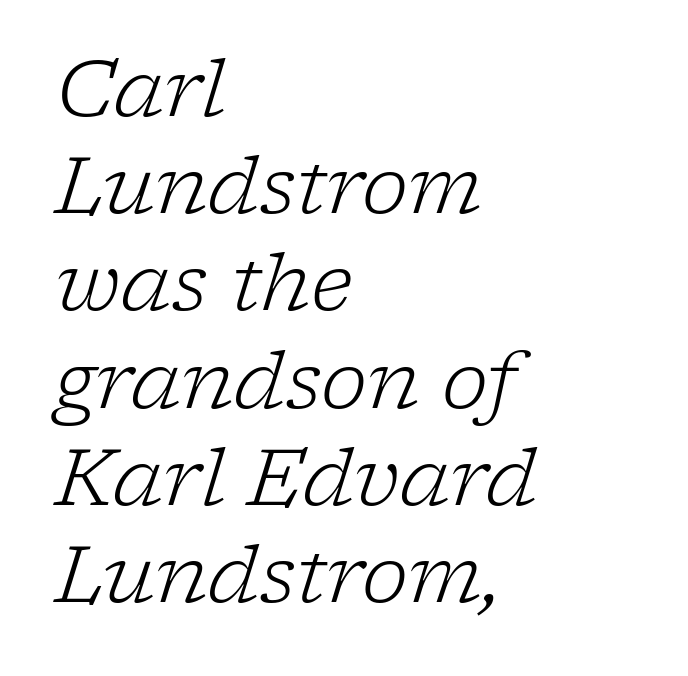
{"serif": "yes", "italic": "yes", "lean": "right", "slant_degrees": 17, "bold": "no", "weight": "light", "width": "normal", "stroke_contrast": "low", "x_height": "medium", "monospaced": "no", "underline": "no", "align": "left", "line_spacing_ratio": 1.23, "letter_spacing": "normal", "letter_spacing_em": 0.0, "glyph_px": 79}
